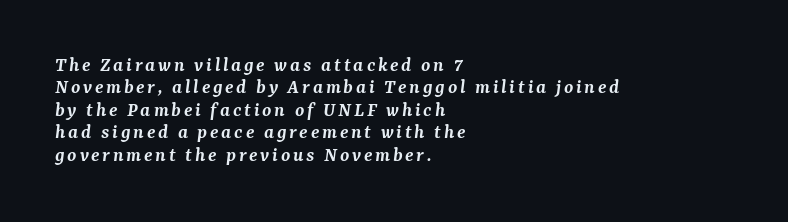
Q: Is the text bold? A: Semi-bold.
Q: Is the text italic (slanted)? A: Yes, it leans right by about 7 degrees.
Q: Is the text underlined? A: No.
Q: How is the paragraph aligned? A: Left-aligned.
Q: Is the spacing between lines tight, normal or loose? A: Tight.
